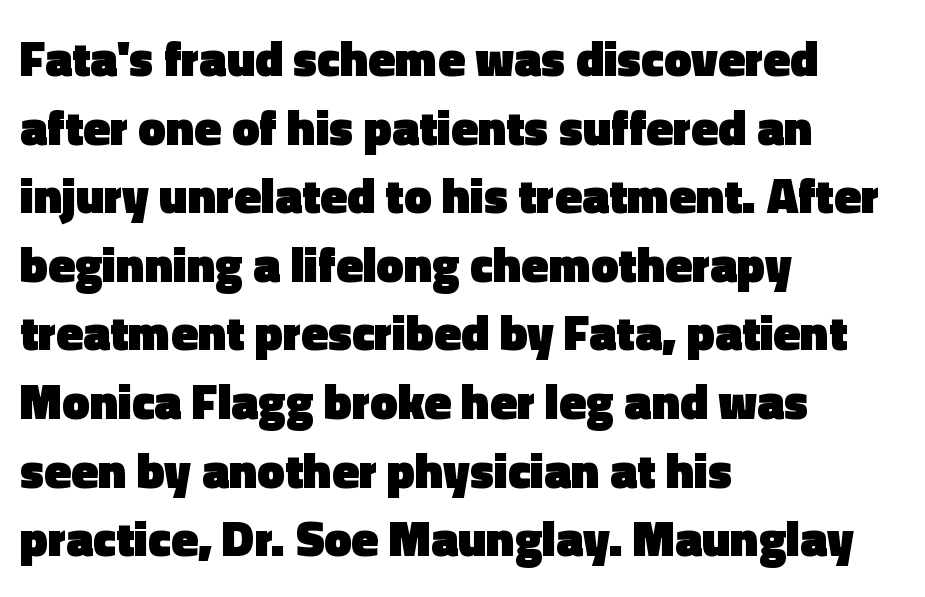
{"serif": "no", "italic": "no", "bold": "yes", "weight": "heavy", "width": "normal", "x_height": "medium", "monospaced": "no", "underline": "no", "align": "left", "line_spacing": "normal", "line_spacing_ratio": 1.4, "letter_spacing": "normal", "letter_spacing_em": 0.0, "glyph_px": 49}
